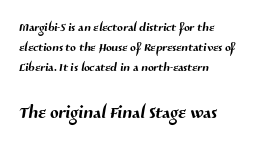
Q: Is the text underlined? A: No.
Q: How is the paragraph aligned? A: Left-aligned.
Q: Is the spacing between letters normal or unusually wide? A: Normal.
Q: Which block of text is set in a larger size, the first (top) or the second (bottom)? A: The second (bottom) one.
